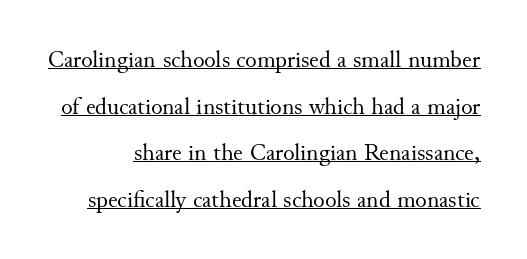
Vertical strokes here are truly vertical. The rendering uses a large line-height, opening up the rows. The strokes carry an ordinary text weight at most. Compared with typical body copy, the letter spacing here is the same. Underlined type.
